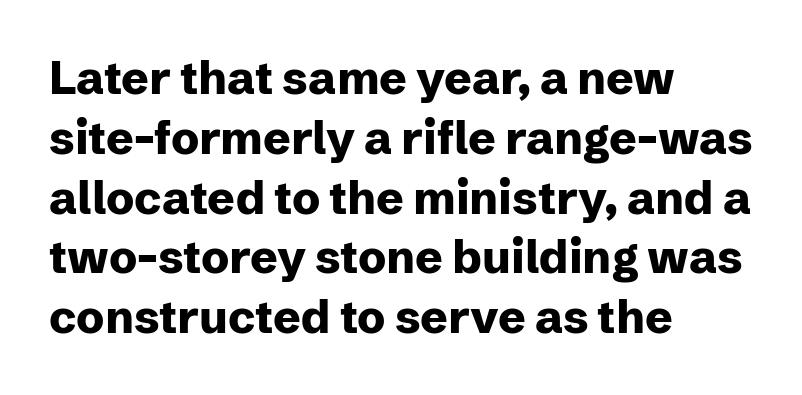
{"serif": "no", "italic": "no", "bold": "yes", "weight": "heavy", "width": "normal", "stroke_contrast": "low", "x_height": "medium", "monospaced": "no", "underline": "no", "align": "left", "line_spacing": "normal", "line_spacing_ratio": 1.3, "letter_spacing": "normal", "letter_spacing_em": 0.0, "glyph_px": 46}
